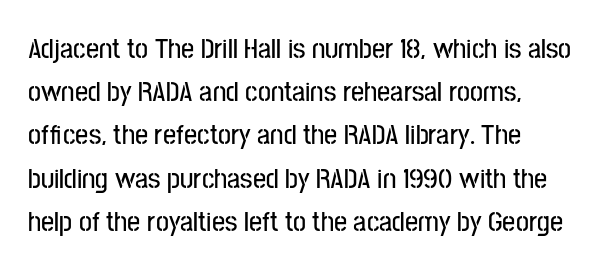
The image shows 29 px condensed sans-serif type, upright; set left-aligned, normal line spacing (1.49x), normal letter spacing, not underlined; low stroke contrast and a medium x-height.
